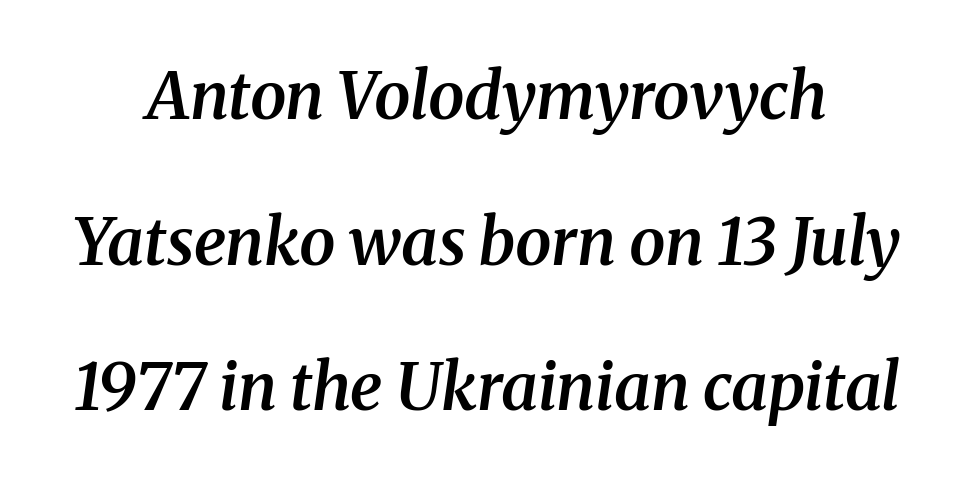
{"serif": "yes", "italic": "yes", "lean": "right", "slant_degrees": 8, "bold": "semi", "weight": "semibold", "width": "normal", "stroke_contrast": "medium", "x_height": "medium", "monospaced": "no", "underline": "no", "align": "center", "line_spacing": "loose", "line_spacing_ratio": 2.24, "letter_spacing": "normal", "letter_spacing_em": 0.0, "glyph_px": 65}
